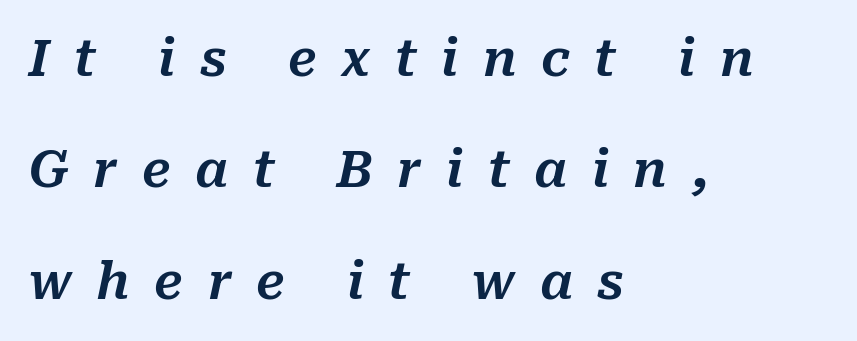
Q: Is the text italic (slanted)? A: Yes, it leans right by about 10 degrees.
Q: Is the text underlined? A: No.
Q: How is the paragraph aligned? A: Left-aligned.
Q: Is the spacing between letters normal or unusually wide? A: Unusually wide.
Q: Is the spacing between lines tight, normal or loose? A: Loose.
Q: Width (condensed, normal, or wide)? A: Normal.
Q: Stroke contrast? A: Medium.
Q: x-height? A: Medium.
Q: Monospaced? A: No.
